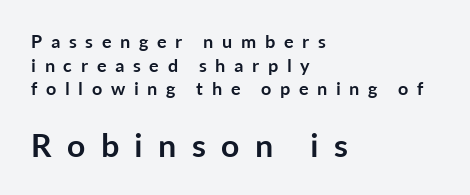
{"serif": "no", "italic": "no", "bold": "yes", "weight": "semibold", "width": "normal", "stroke_contrast": "low", "x_height": "medium", "monospaced": "no", "underline": "no", "align": "left", "line_spacing": "normal", "line_spacing_ratio": 1.31, "letter_spacing": "wide", "letter_spacing_em": 0.48, "larger_block": "second", "size_ratio": 1.78, "glyph_px": 32}
